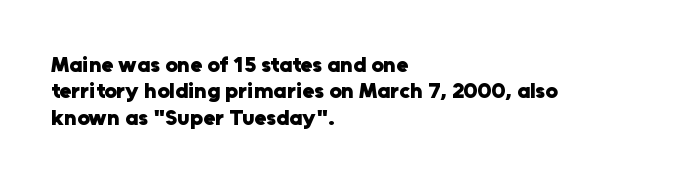
The image shows 22 px bold type, upright; set left-aligned, line spacing 1.2x, normal letter spacing, not underlined.
